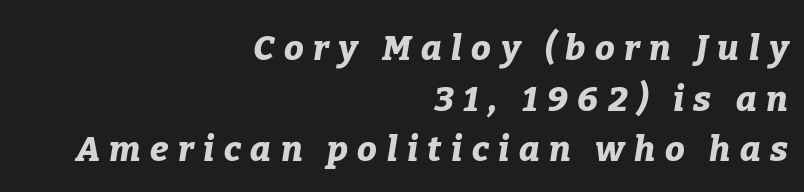
{"italic": "yes", "lean": "right", "slant_degrees": 9, "bold": "yes", "weight": "bold", "width": "normal", "stroke_contrast": "low", "x_height": "medium", "monospaced": "no", "underline": "no", "align": "right", "line_spacing": "normal", "line_spacing_ratio": 1.45, "letter_spacing": "wide", "letter_spacing_em": 0.27, "glyph_px": 35}
